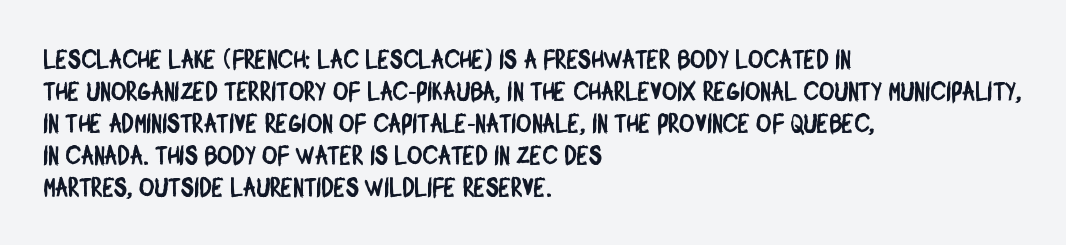
The rendering anchors every line to the left-hand side. Nothing unusual about the tracking: characters are spaced as the font intends. The string is rendered with underlining switched off.
